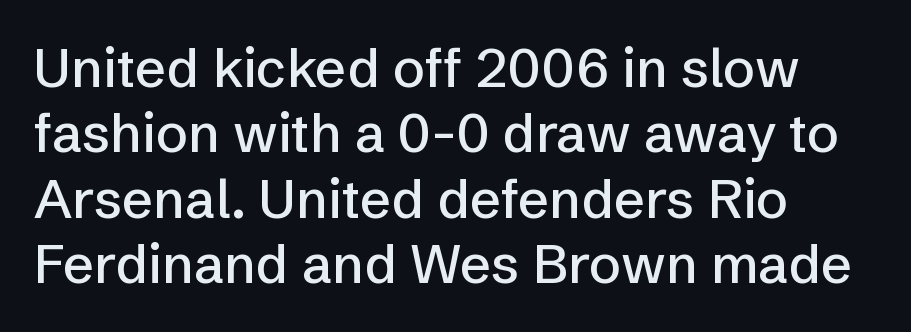
Q: Is the text italic (slanted)? A: No, it is upright.
Q: Is the typeface a serif or a sans-serif typeface? A: Sans-serif.
Q: Is the text underlined? A: No.
Q: How is the paragraph aligned? A: Left-aligned.
Q: Is the spacing between letters normal or unusually wide? A: Normal.
Q: Width (condensed, normal, or wide)? A: Normal.
Q: Stroke contrast? A: Low.
Q: x-height? A: Medium.
Q: Monospaced? A: No.
